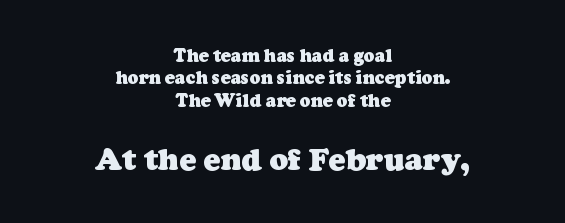
Q: Is the text bold? A: Yes.
Q: Is the typeface a serif or a sans-serif typeface? A: Serif.
Q: Is the text underlined? A: No.
Q: How is the paragraph aligned? A: Centered.
Q: Is the spacing between letters normal or unusually wide? A: Normal.
Q: Which block of text is set in a larger size, the first (top) or the second (bottom)? A: The second (bottom) one.
Q: Width (condensed, normal, or wide)? A: Normal.
Q: Stroke contrast? A: Low.
Q: x-height? A: Medium.
Q: Monospaced? A: No.
